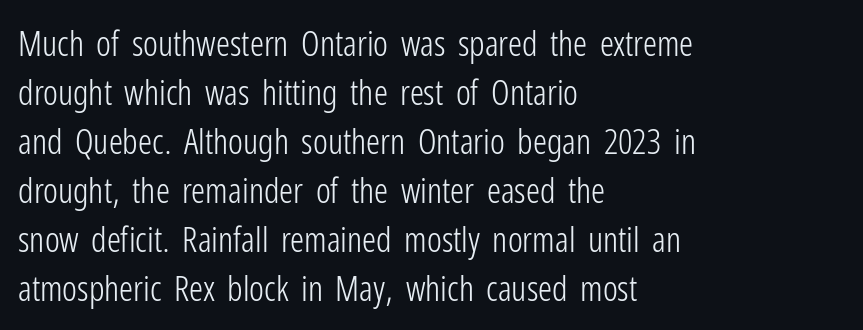
Q: Is the text bold? A: No.
Q: Is the text italic (slanted)? A: No, it is upright.
Q: Is the typeface a serif or a sans-serif typeface? A: Sans-serif.
Q: Is the text underlined? A: No.
Q: How is the paragraph aligned? A: Left-aligned.
Q: Is the spacing between letters normal or unusually wide? A: Normal.
Q: Is the spacing between lines tight, normal or loose? A: Normal.
Q: Width (condensed, normal, or wide)? A: Condensed.
Q: Stroke contrast? A: Low.
Q: x-height? A: Medium.
Q: Monospaced? A: No.
